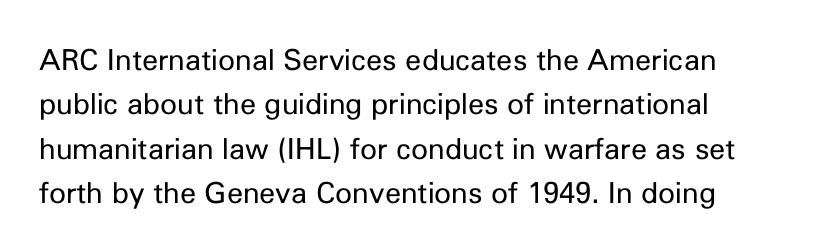
Q: Is the text bold? A: No.
Q: Is the text italic (slanted)? A: No, it is upright.
Q: Is the typeface a serif or a sans-serif typeface? A: Sans-serif.
Q: Is the text underlined? A: No.
Q: How is the paragraph aligned? A: Left-aligned.
Q: Is the spacing between letters normal or unusually wide? A: Normal.
Q: Is the spacing between lines tight, normal or loose? A: Normal.
Q: Width (condensed, normal, or wide)? A: Normal.
Q: Stroke contrast? A: Low.
Q: x-height? A: Medium.
Q: Monospaced? A: No.
